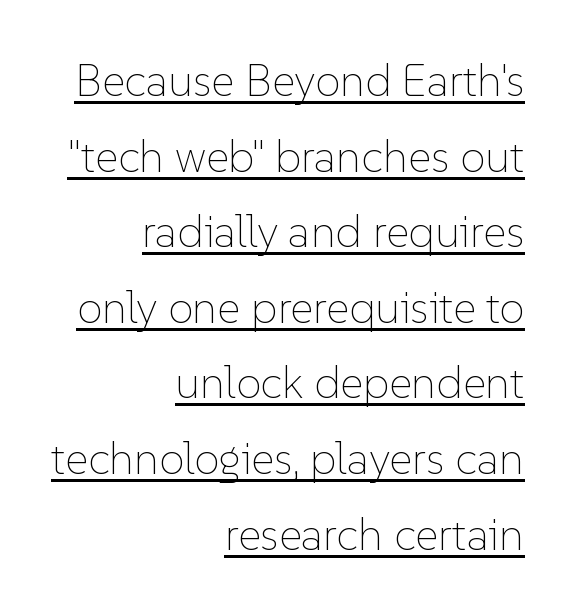
The image shows 45 px thin type, upright; set right-aligned, normal line spacing (1.68x), normal letter spacing, underlined; low stroke contrast and a medium x-height.
